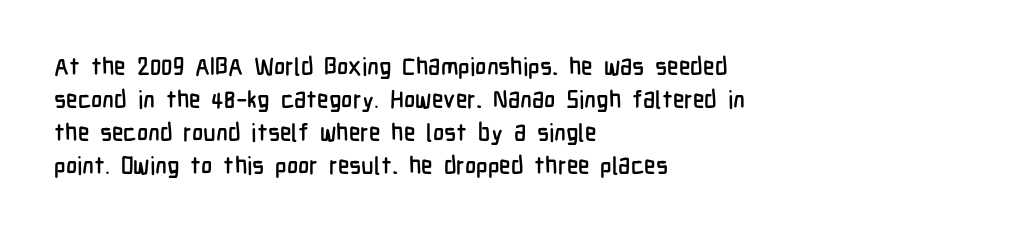
Q: Is the text italic (slanted)? A: No, it is upright.
Q: Is the text underlined? A: No.
Q: How is the paragraph aligned? A: Left-aligned.
Q: Is the spacing between letters normal or unusually wide? A: Normal.
Q: Is the spacing between lines tight, normal or loose? A: Normal.
